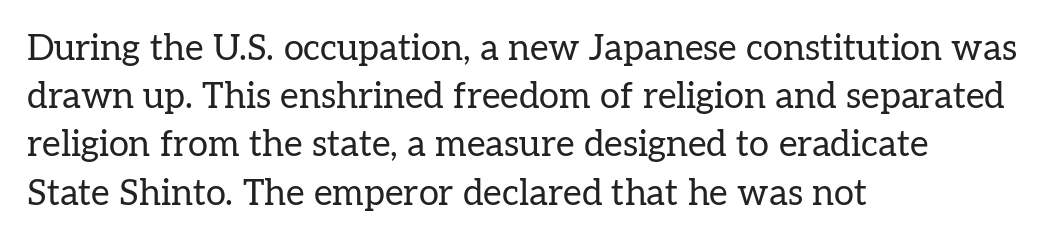
{"serif": "yes", "italic": "no", "bold": "no", "weight": "regular", "width": "normal", "stroke_contrast": "low", "x_height": "medium", "monospaced": "no", "underline": "no", "align": "left", "line_spacing": "normal", "line_spacing_ratio": 1.34, "letter_spacing": "normal", "letter_spacing_em": 0.0, "glyph_px": 36}
